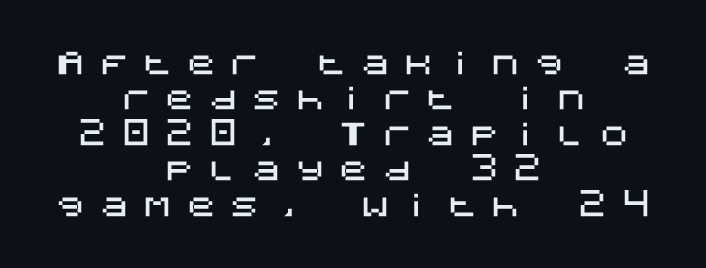
Q: Is the text italic (slanted)? A: No, it is upright.
Q: Is the typeface a serif or a sans-serif typeface? A: Sans-serif.
Q: Is the text underlined? A: No.
Q: How is the paragraph aligned? A: Centered.
Q: Is the spacing between letters normal or unusually wide? A: Unusually wide.
Q: Width (condensed, normal, or wide)? A: Normal.
Q: Stroke contrast? A: Medium.
Q: x-height? A: Large.
